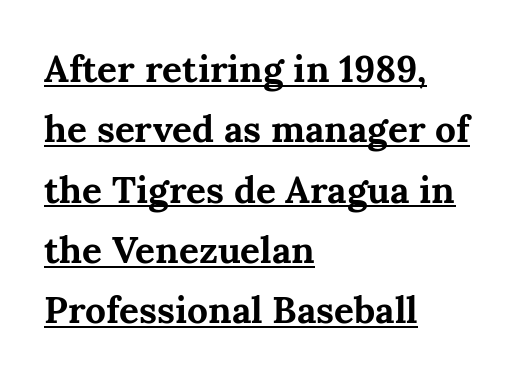
{"serif": "yes", "italic": "no", "bold": "yes", "weight": "bold", "width": "normal", "stroke_contrast": "medium", "x_height": "medium", "monospaced": "no", "underline": "yes", "align": "left", "line_spacing": "normal", "line_spacing_ratio": 1.63, "letter_spacing": "normal", "letter_spacing_em": 0.0, "glyph_px": 37}
